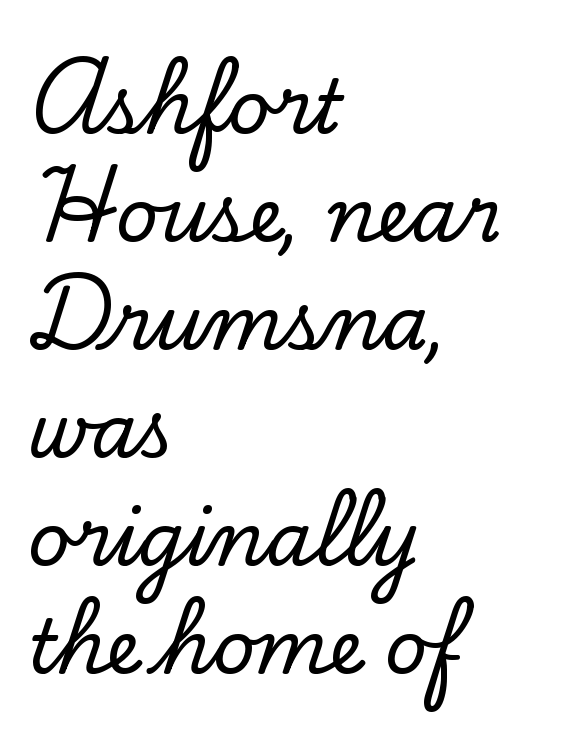
Q: Is the text italic (slanted)? A: Yes.
Q: Is the typeface a serif or a sans-serif typeface? A: Serif.
Q: Is the text underlined? A: No.
Q: How is the paragraph aligned? A: Left-aligned.
Q: Is the spacing between letters normal or unusually wide? A: Normal.
Q: Is the spacing between lines tight, normal or loose? A: Normal.
Q: Width (condensed, normal, or wide)? A: Normal.
Q: Stroke contrast? A: Low.
Q: x-height? A: Small.
Q: Monospaced? A: No.
